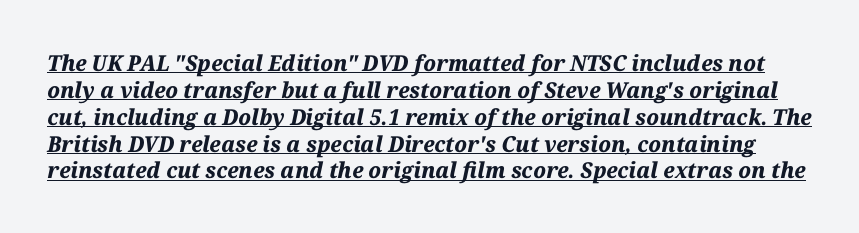
The image shows 22 px bold type, italic (leaning right); set line spacing 1.22x, normal letter spacing, underlined.
